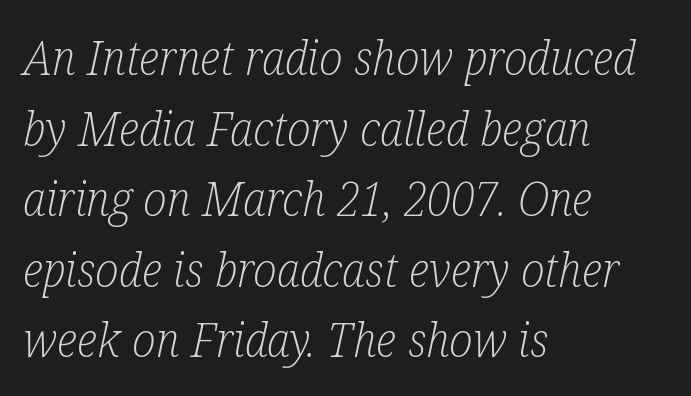
Decoration check: the copy has no underline. Note the varied advance widths — an 'i' is clearly narrower than an 'm'. Rows of type keep a routine distance in the vertical direction. These glyphs show unthickened strokes, regular width or finer. The glyphs in this specimen are seriffed.
